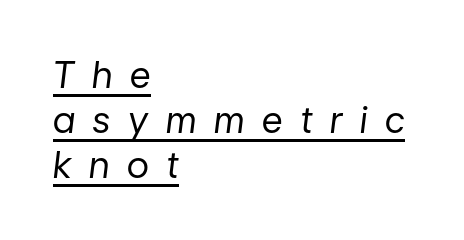
Q: Is the text bold? A: No.
Q: Is the text italic (slanted)? A: Yes, it leans right by about 7 degrees.
Q: Is the text underlined? A: Yes.
Q: How is the paragraph aligned? A: Left-aligned.
Q: Is the spacing between letters normal or unusually wide? A: Unusually wide.
Q: Is the spacing between lines tight, normal or loose? A: Normal.
Q: Width (condensed, normal, or wide)? A: Normal.
Q: Stroke contrast? A: Low.
Q: x-height? A: Medium.
Q: Monospaced? A: No.
